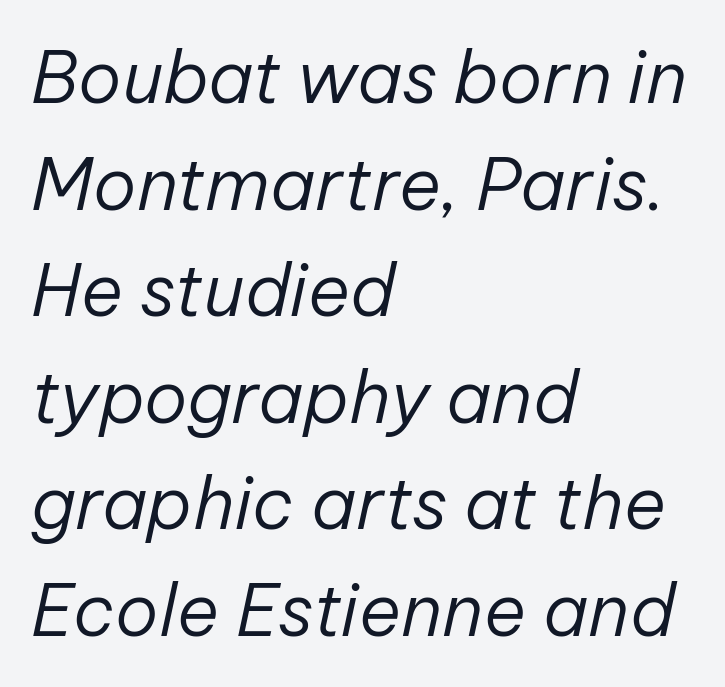
Posture: slanted. Evenly set lines give the paragraph a standard silhouette. Each letter keeps its own natural width here, so spacing adapts to shape. Check the space under the baseline: it is left empty.
